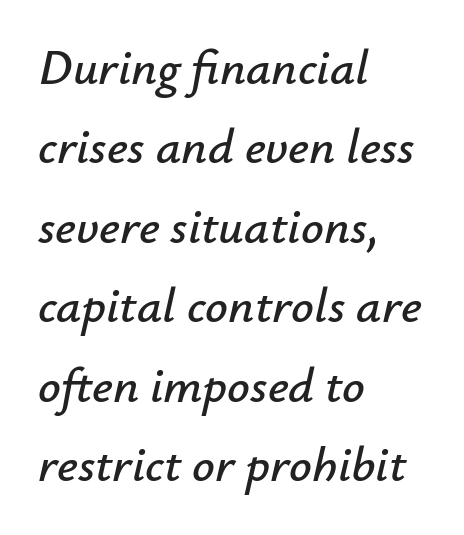
The image shows 50 px text type, italic (leaning right); set left-aligned, normal line spacing (1.59x), normal letter spacing, not underlined; low stroke contrast and a small x-height.
